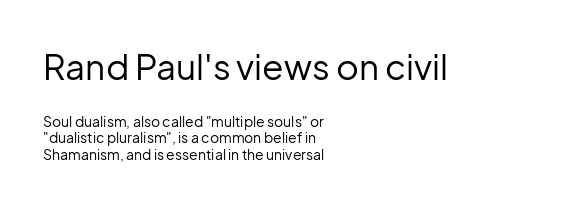
Q: Is the text bold? A: No.
Q: Is the text italic (slanted)? A: No, it is upright.
Q: Is the typeface a serif or a sans-serif typeface? A: Sans-serif.
Q: Is the text underlined? A: No.
Q: How is the paragraph aligned? A: Left-aligned.
Q: Is the spacing between letters normal or unusually wide? A: Normal.
Q: Which block of text is set in a larger size, the first (top) or the second (bottom)? A: The first (top) one.
Q: Width (condensed, normal, or wide)? A: Normal.
Q: Stroke contrast? A: Low.
Q: x-height? A: Medium.
Q: Monospaced? A: No.
